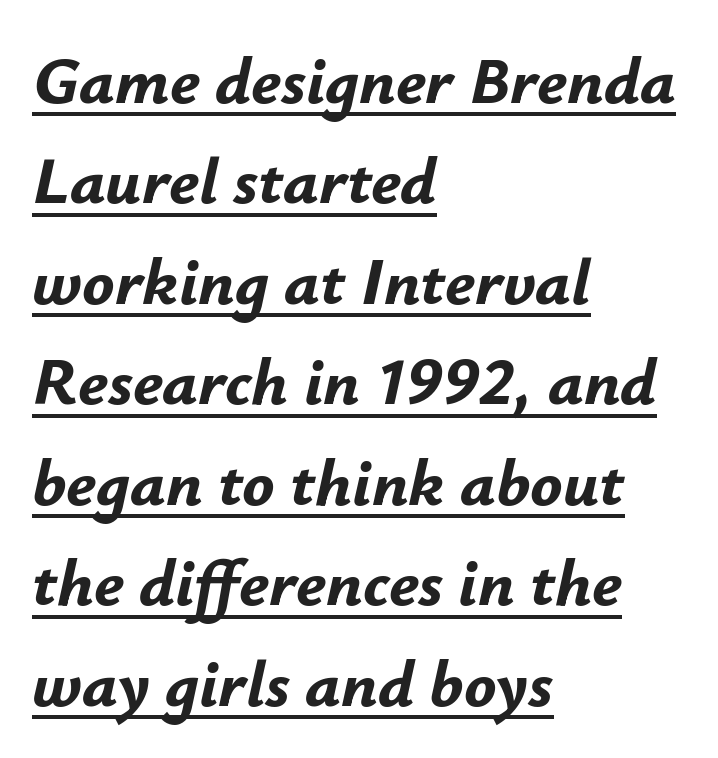
{"italic": "yes", "lean": "right", "slant_degrees": 12, "bold": "yes", "weight": "bold", "width": "normal", "stroke_contrast": "low", "x_height": "small", "monospaced": "no", "underline": "yes", "align": "left", "line_spacing": "normal", "line_spacing_ratio": 1.5, "letter_spacing": "normal", "letter_spacing_em": 0.0, "glyph_px": 67}
